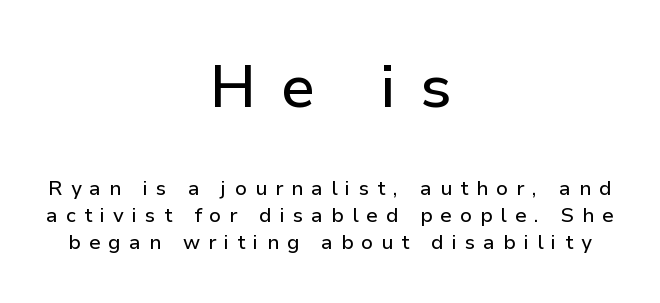
The image shows 60 px sans-serif type, upright; set centered, normal line spacing (1.34x), unusually wide letter spacing (+0.4 em), not underlined; the first (top) block is 3.0x larger; low stroke contrast and a medium x-height.
